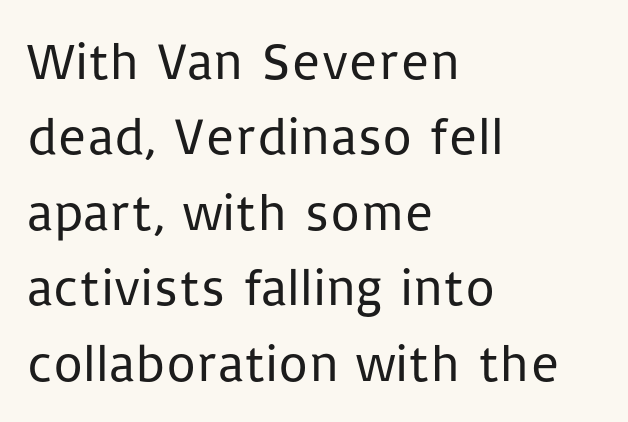
The image shows 52 px regular-weight sans-serif type, upright; set left-aligned, normal line spacing (1.45x), normal letter spacing, not underlined; low stroke contrast and a medium x-height.
